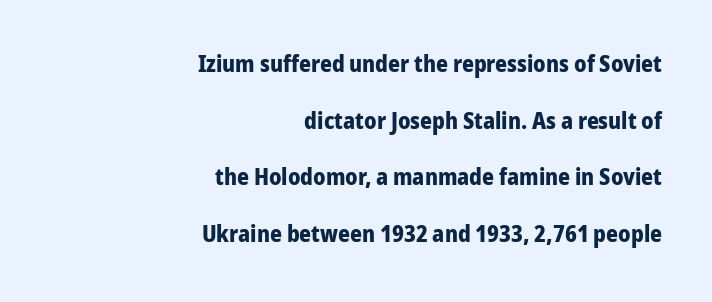
Q: Is the text bold? A: Yes.
Q: Is the text italic (slanted)? A: No, it is upright.
Q: Is the text underlined? A: No.
Q: How is the paragraph aligned? A: Right-aligned.
Q: Is the spacing between letters normal or unusually wide? A: Normal.
Q: Is the spacing between lines tight, normal or loose? A: Loose.
